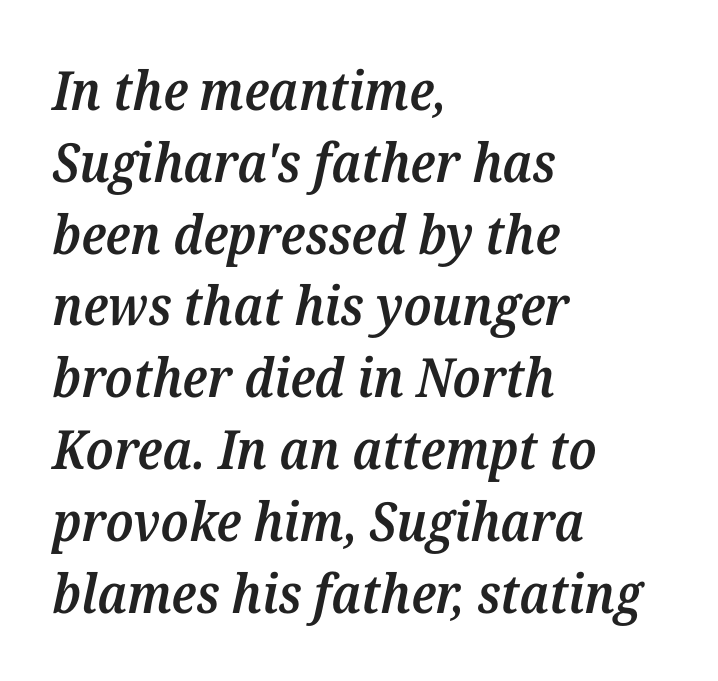
{"serif": "yes", "italic": "yes", "lean": "right", "slant_degrees": 12, "bold": "semi", "weight": "semibold", "width": "normal", "stroke_contrast": "medium", "x_height": "medium", "monospaced": "no", "underline": "no", "align": "left", "line_spacing": "normal", "line_spacing_ratio": 1.33, "letter_spacing": "normal", "letter_spacing_em": 0.0, "glyph_px": 54}
